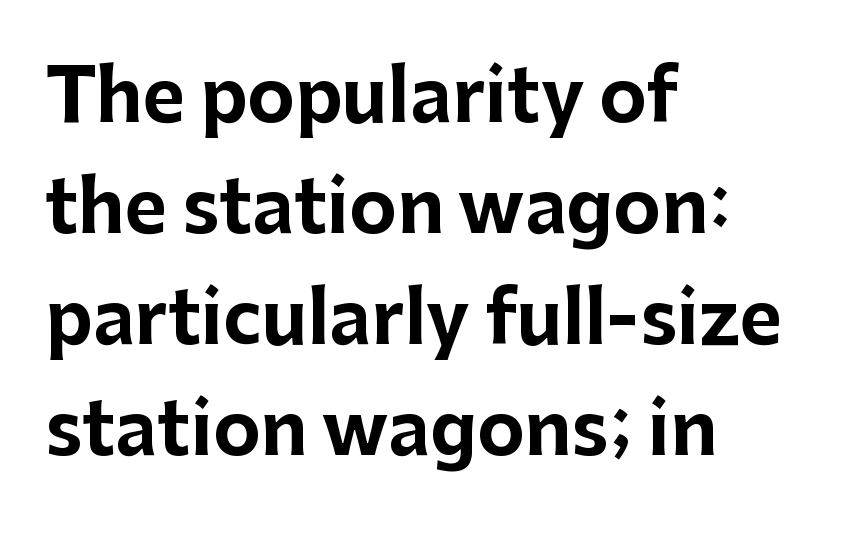
{"serif": "no", "italic": "no", "bold": "yes", "weight": "bold", "width": "normal", "stroke_contrast": "low", "x_height": "medium", "monospaced": "no", "underline": "no", "align": "left", "line_spacing": "normal", "line_spacing_ratio": 1.54, "letter_spacing": "normal", "letter_spacing_em": 0.0, "glyph_px": 72}
